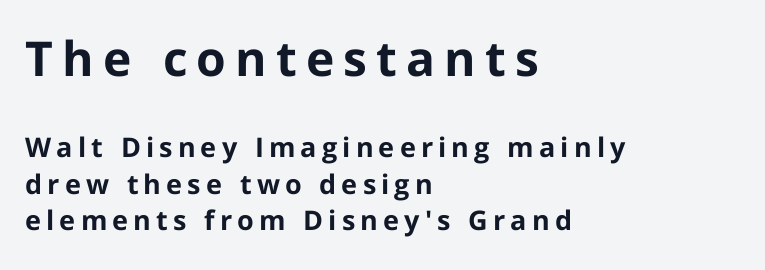
The image shows 48 px bold sans-serif type, upright; set left-aligned, normal line spacing (1.35x), not underlined; the first (top) block is 1.78x larger; low stroke contrast and a medium x-height.
